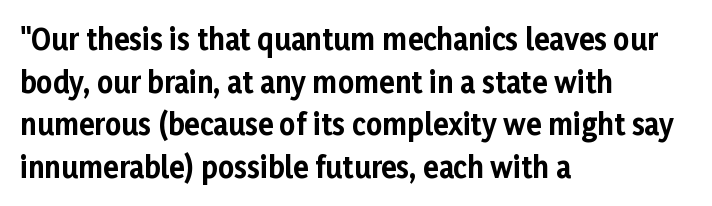
Q: Is the text bold? A: Yes.
Q: Is the text italic (slanted)? A: No, it is upright.
Q: Is the typeface a serif or a sans-serif typeface? A: Sans-serif.
Q: Is the text underlined? A: No.
Q: How is the paragraph aligned? A: Left-aligned.
Q: Is the spacing between letters normal or unusually wide? A: Normal.
Q: Is the spacing between lines tight, normal or loose? A: Normal.
Q: Width (condensed, normal, or wide)? A: Normal.
Q: Stroke contrast? A: Low.
Q: x-height? A: Medium.
Q: Monospaced? A: No.
